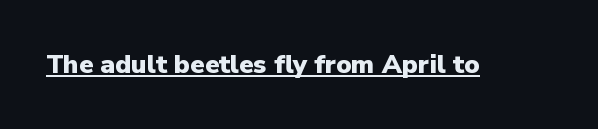
No extra tracking has been applied to these lines. Glance below the letters and you will spot a drawn line. Quick note: not italic, upright. The letters are bold, with thick, heavy strokes.
